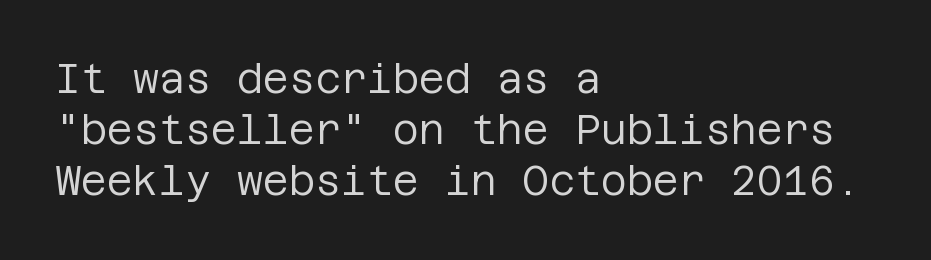
Q: Is the text bold? A: No.
Q: Is the text italic (slanted)? A: No, it is upright.
Q: Is the typeface a serif or a sans-serif typeface? A: Sans-serif.
Q: Is the text underlined? A: No.
Q: How is the paragraph aligned? A: Left-aligned.
Q: Is the spacing between letters normal or unusually wide? A: Normal.
Q: Is the spacing between lines tight, normal or loose? A: Normal.
Q: Width (condensed, normal, or wide)? A: Normal.
Q: Stroke contrast? A: Low.
Q: x-height? A: Large.
